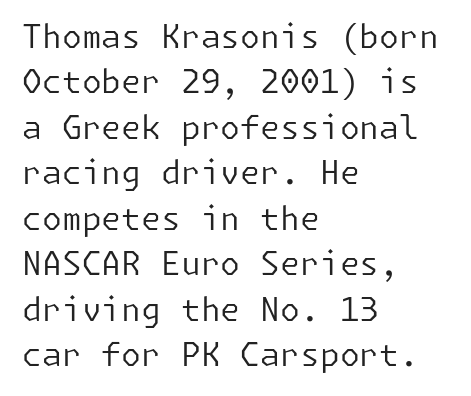
Descender tails drop into unmarked territory. The passage shown is not bold in any degree. Tracking here is standard; glyphs follow each other at the usual distance. If you measured baseline to baseline, you'd find a middling distance. The letters stand straight up with perfectly vertical stems.
